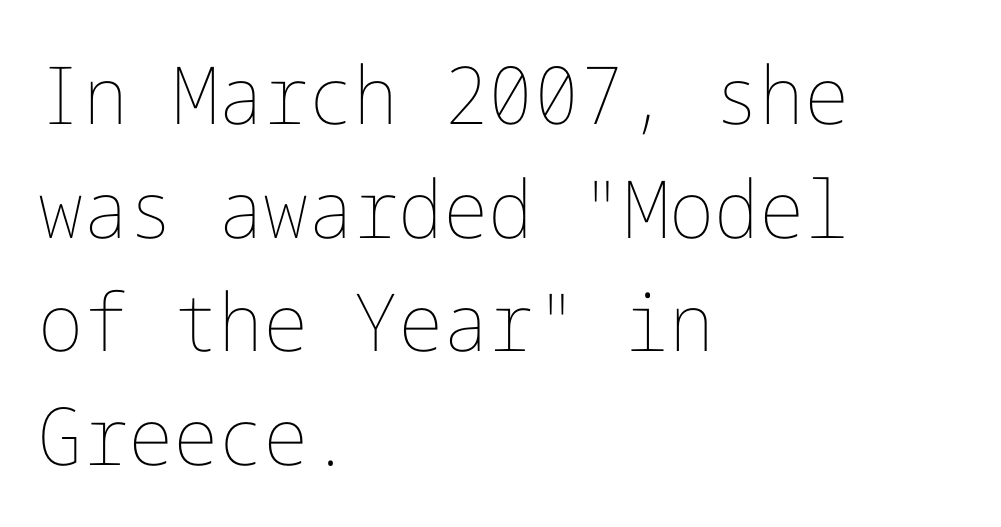
Q: Is the text bold? A: No.
Q: Is the text italic (slanted)? A: No, it is upright.
Q: Is the text underlined? A: No.
Q: How is the paragraph aligned? A: Left-aligned.
Q: Is the spacing between letters normal or unusually wide? A: Normal.
Q: Is the spacing between lines tight, normal or loose? A: Normal.
Q: Width (condensed, normal, or wide)? A: Normal.
Q: Stroke contrast? A: Low.
Q: x-height? A: Medium.
